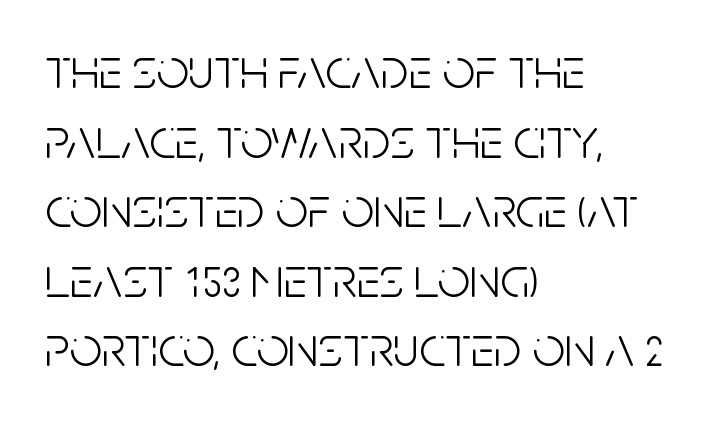
{"serif": "no", "italic": "no", "bold": "no", "weight": "light", "width": "condensed", "stroke_contrast": "low", "x_height": "large", "monospaced": "no", "underline": "no", "align": "left", "line_spacing_ratio": 1.22, "letter_spacing": "normal", "letter_spacing_em": 0.0, "glyph_px": 57}
